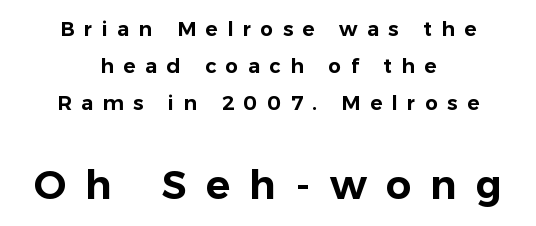
The image shows 40 px sans-serif type, upright; set centered, line spacing 1.86x, unusually wide letter spacing (+0.48 em), not underlined; the second (bottom) block is 2.0x larger; low stroke contrast and a medium x-height.
